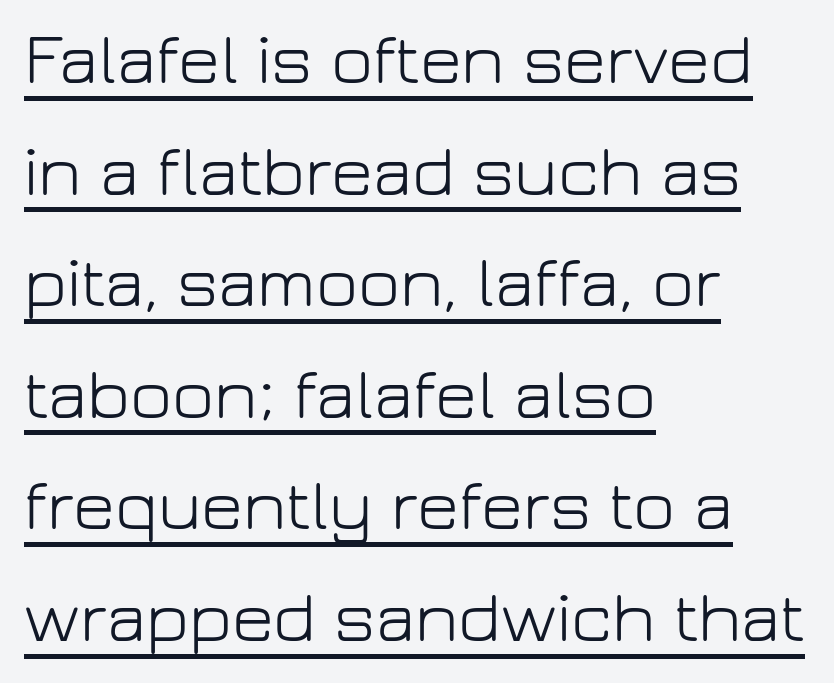
This rendering features underlined lettering. Alignment: flush left. Style check: upright. Weight: regular or lighter. Standard letterfit; no display-style spreading of the glyphs. One glance says typical: line gaps are just what's usual.
